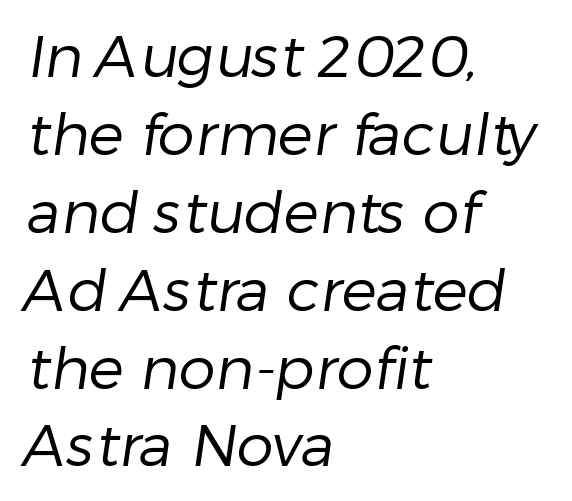
{"serif": "no", "bold": "no", "weight": "regular", "width": "normal", "stroke_contrast": "low", "x_height": "medium", "monospaced": "no", "underline": "no", "align": "left", "line_spacing": "normal", "line_spacing_ratio": 1.32, "letter_spacing": "normal", "letter_spacing_em": 0.0, "glyph_px": 59}
